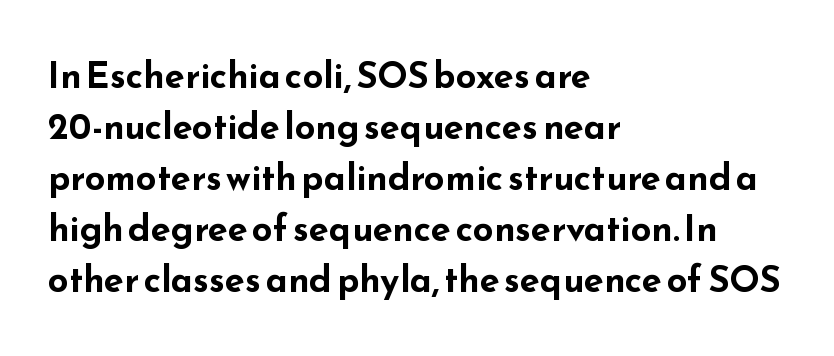
Upright lettering throughout. Unlike a traditional serif, this face leaves its strokes unadorned. The words here are not underlined. The letterforms sit shoulder to shoulder at normal distance.
